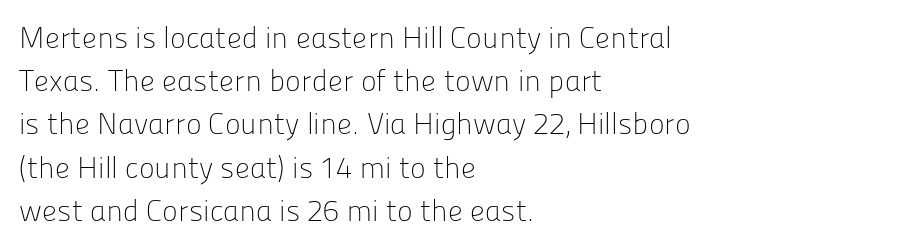
Q: Is the text bold? A: No.
Q: Is the text italic (slanted)? A: No, it is upright.
Q: Is the typeface a serif or a sans-serif typeface? A: Sans-serif.
Q: Is the text underlined? A: No.
Q: How is the paragraph aligned? A: Left-aligned.
Q: Is the spacing between letters normal or unusually wide? A: Normal.
Q: Is the spacing between lines tight, normal or loose? A: Normal.
Q: Width (condensed, normal, or wide)? A: Normal.
Q: Stroke contrast? A: Low.
Q: x-height? A: Medium.
Q: Monospaced? A: No.
